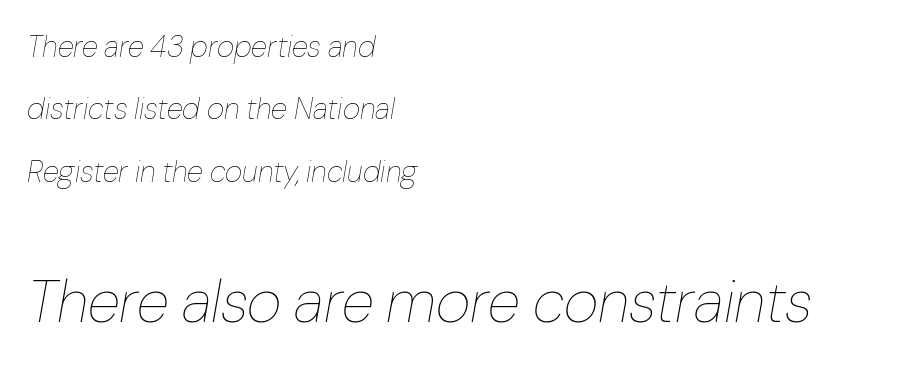
The image shows 60 px thin type, italic (leaning right); set left-aligned, loose line spacing (2.08x), normal letter spacing, not underlined; the second (bottom) block is 2.0x larger; low stroke contrast and a medium x-height.
